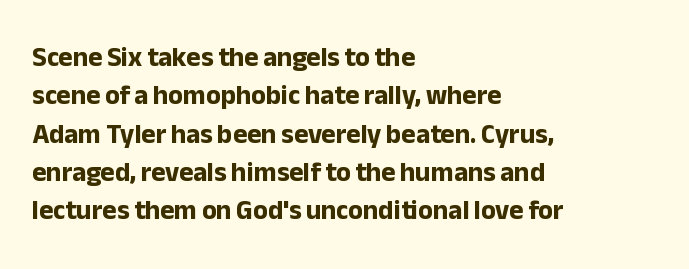
Q: Is the text bold? A: Yes.
Q: Is the text italic (slanted)? A: No, it is upright.
Q: Is the text underlined? A: No.
Q: How is the paragraph aligned? A: Left-aligned.
Q: Is the spacing between letters normal or unusually wide? A: Normal.
Q: Is the spacing between lines tight, normal or loose? A: Normal.
